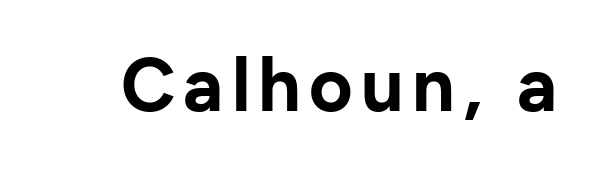
{"serif": "no", "italic": "no", "bold": "yes", "weight": "bold", "width": "normal", "stroke_contrast": "low", "x_height": "medium", "monospaced": "no", "underline": "no", "glyph_px": 75}
